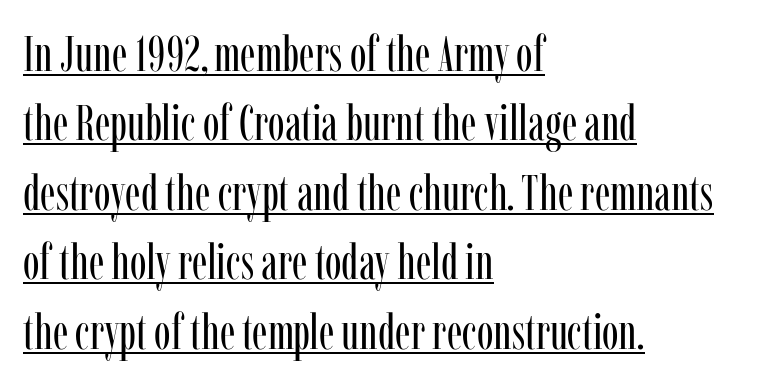
The image shows 50 px regular-weight, condensed serif type, upright; set left-aligned, normal line spacing (1.39x), normal letter spacing, underlined; low stroke contrast and a medium x-height.
